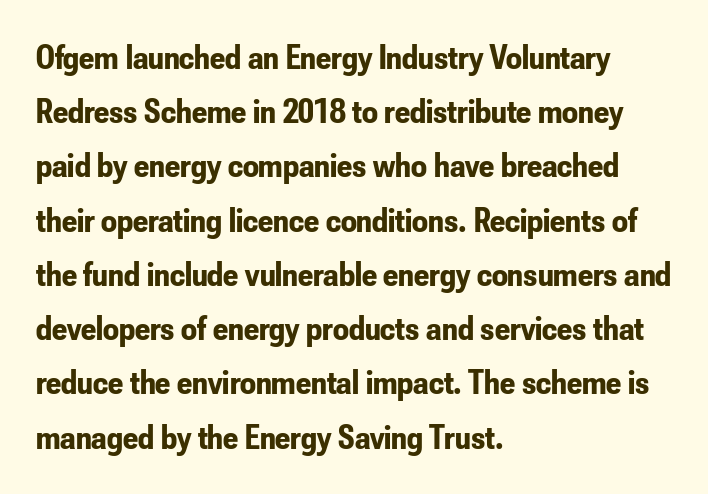
The image shows 35 px bold, condensed sans-serif type, upright; set left-aligned, normal line spacing (1.55x), normal letter spacing, not underlined; low stroke contrast and a small x-height.
